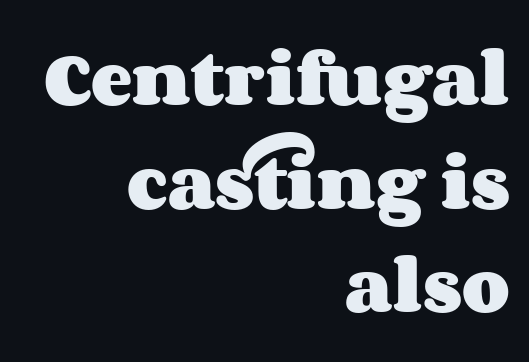
Q: Is the text bold? A: Yes.
Q: Is the text italic (slanted)? A: No, it is upright.
Q: Is the text underlined? A: No.
Q: How is the paragraph aligned? A: Right-aligned.
Q: Is the spacing between letters normal or unusually wide? A: Normal.
Q: Is the spacing between lines tight, normal or loose? A: Normal.
Q: Width (condensed, normal, or wide)? A: Wide.
Q: Stroke contrast? A: Medium.
Q: x-height? A: Large.
Q: Monospaced? A: No.
